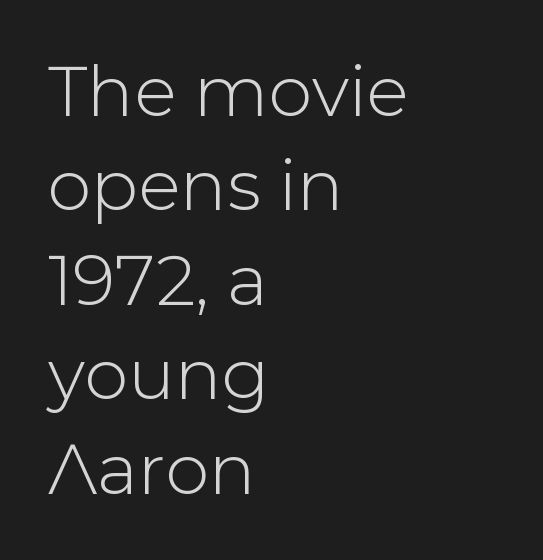
The image shows 70 px sans-serif type, upright; set left-aligned, normal line spacing (1.35x), normal letter spacing, not underlined; low stroke contrast and a medium x-height.
